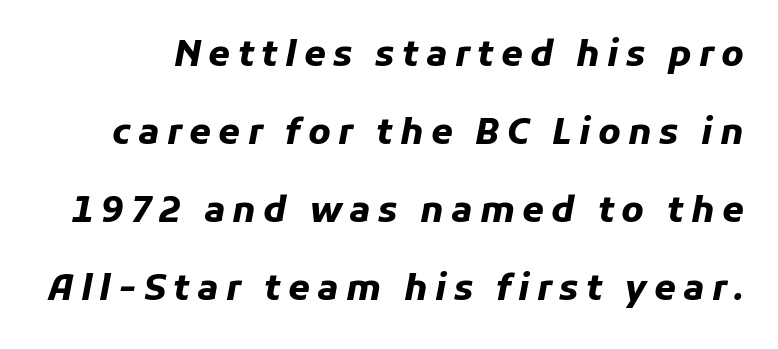
Q: Is the text bold? A: Yes.
Q: Is the text italic (slanted)? A: Yes, it leans right by about 11 degrees.
Q: Is the text underlined? A: No.
Q: Is the spacing between letters normal or unusually wide? A: Unusually wide.
Q: Is the spacing between lines tight, normal or loose? A: Loose.
Q: Width (condensed, normal, or wide)? A: Normal.
Q: Stroke contrast? A: Low.
Q: x-height? A: Medium.
Q: Monospaced? A: No.
